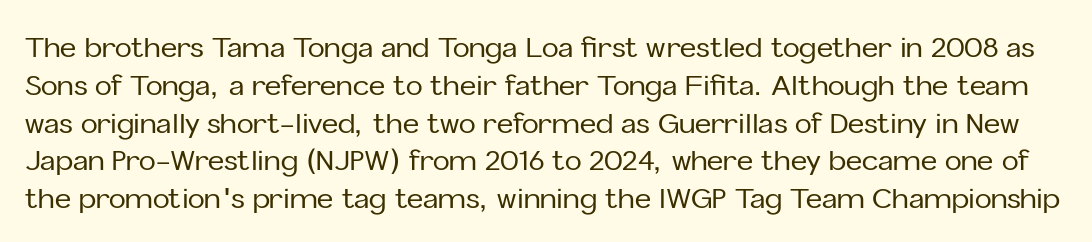
{"serif": "no", "italic": "no", "width": "normal", "stroke_contrast": "low", "x_height": "medium", "monospaced": "no", "underline": "no", "line_spacing": "normal", "line_spacing_ratio": 1.35, "letter_spacing": "normal", "letter_spacing_em": 0.0, "glyph_px": 28}
